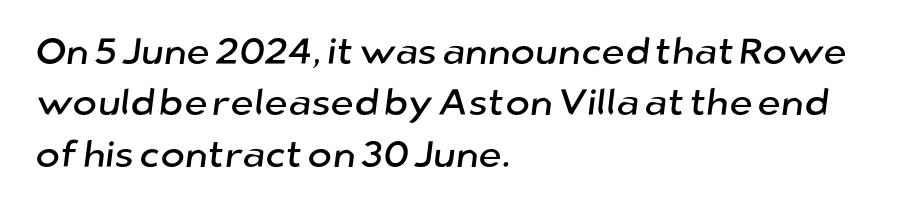
Looks like regular typesetting: each glyph gets only the width it needs. Caption: standard tracking, unaltered. Compared with typical paragraphs, the rows here are spaced about the same. Underline: absent. If you drew a ruler down the left edge, every line would touch it. I'd call this a sans setting — the letters go barefoot.
